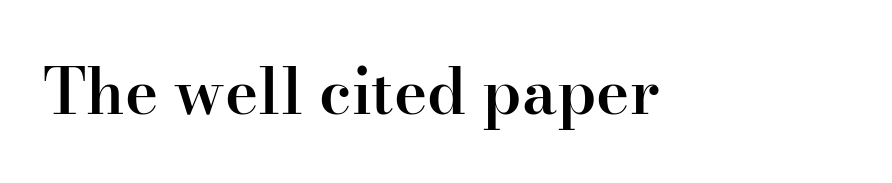
{"serif": "yes", "italic": "no", "bold": "semi", "weight": "semibold", "width": "normal", "stroke_contrast": "high", "x_height": "small", "monospaced": "no", "underline": "no", "letter_spacing": "normal", "letter_spacing_em": 0.0, "glyph_px": 63}
